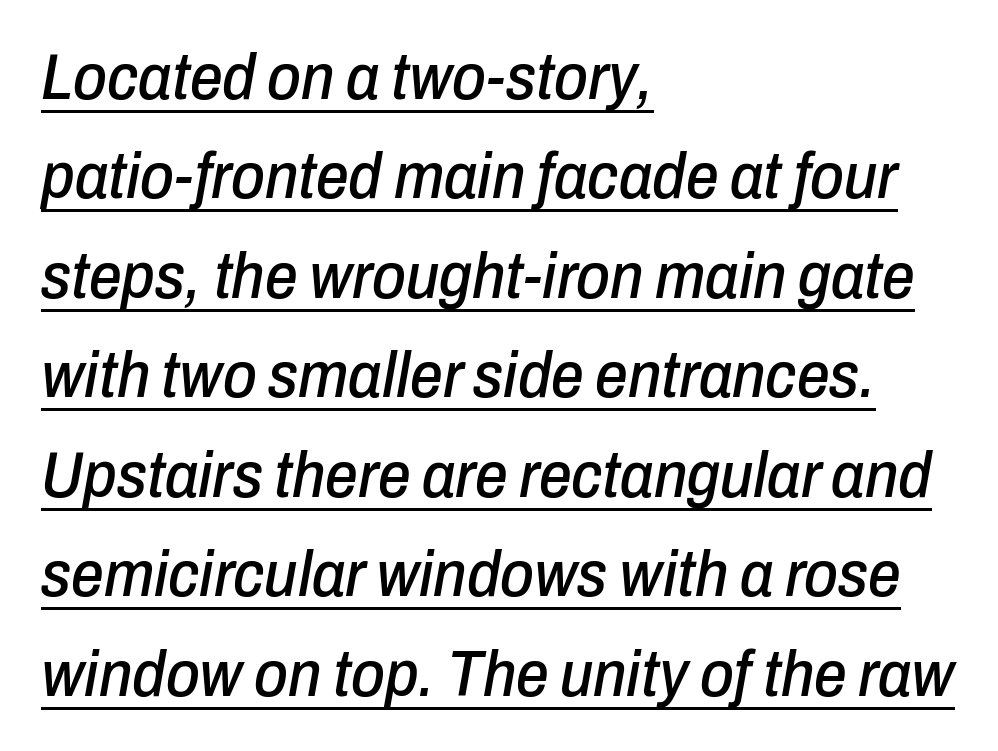
{"italic": "yes", "lean": "right", "slant_degrees": 10, "width": "condensed", "stroke_contrast": "low", "x_height": "medium", "monospaced": "no", "underline": "yes", "align": "left", "line_spacing": "normal", "line_spacing_ratio": 1.53, "letter_spacing": "normal", "letter_spacing_em": 0.0, "glyph_px": 65}
